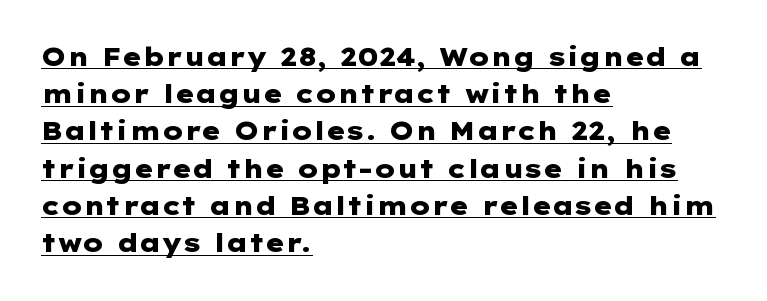
The image shows 25 px bold type, upright; set left-aligned, normal line spacing (1.49x), normal letter spacing, underlined.
